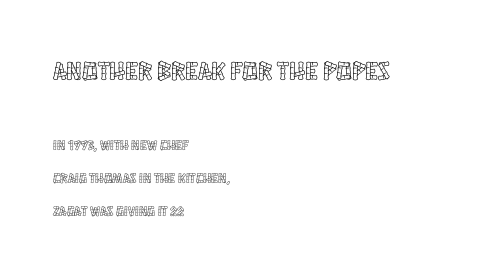
Standard letterfit; no display-style spreading of the glyphs. Widely set lines give the paragraph a tall, airy silhouette. Quick note: not italic, upright. In this sample the first text group is rendered at the bigger scale. Underlining? Definitely not there. The passage is arranged the way most books set body copy — flush left.
